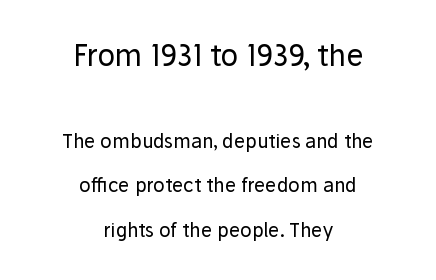
Just letters on the line, the space beneath them empty. Note the varied advance widths — an 'i' is clearly narrower than an 'm'. These lines are composed in type without serifs. The cut favours lightness, reaching ordinary text weight at its darkest. Words appear dense and cohesive because spacing is normal. Two sizes are in play, and the larger belongs to the first block.
